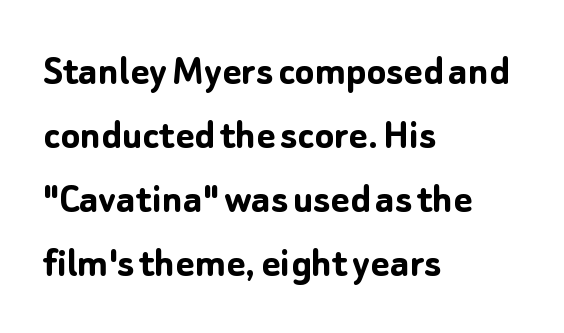
The image shows 45 px semibold sans-serif type, upright; set left-aligned, normal line spacing (1.42x), normal letter spacing, not underlined; low stroke contrast and a medium x-height.
